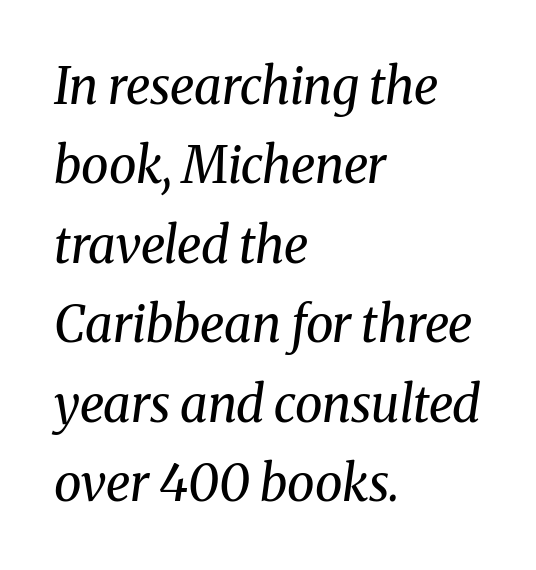
Q: Is the text bold? A: No.
Q: Is the text italic (slanted)? A: Yes, it leans right by about 8 degrees.
Q: Is the typeface a serif or a sans-serif typeface? A: Serif.
Q: Is the text underlined? A: No.
Q: How is the paragraph aligned? A: Left-aligned.
Q: Is the spacing between letters normal or unusually wide? A: Normal.
Q: Is the spacing between lines tight, normal or loose? A: Normal.
Q: Width (condensed, normal, or wide)? A: Normal.
Q: Stroke contrast? A: Medium.
Q: x-height? A: Medium.
Q: Monospaced? A: No.
